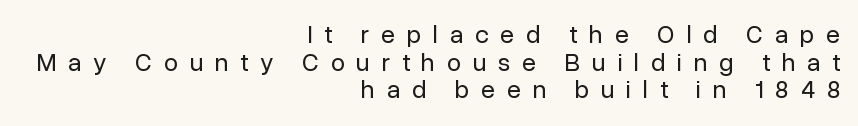
Q: Is the text bold? A: No.
Q: Is the text italic (slanted)? A: No, it is upright.
Q: Is the text underlined? A: No.
Q: How is the paragraph aligned? A: Right-aligned.
Q: Is the spacing between letters normal or unusually wide? A: Unusually wide.
Q: Is the spacing between lines tight, normal or loose? A: Tight.
